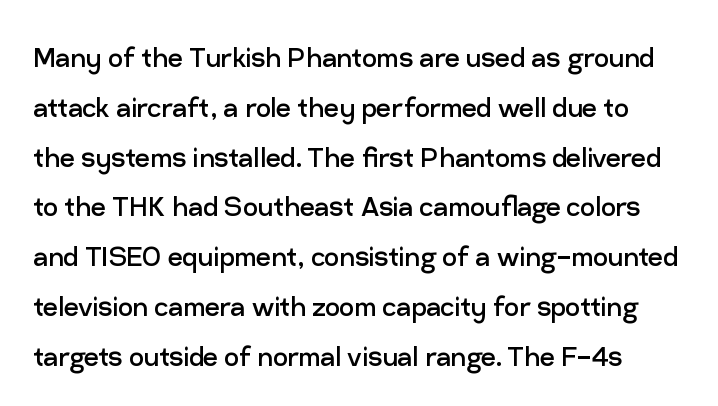
Is the letter spacing exaggerated? No — it looks like the ordinary default. Character widths vary here, with narrow letters taking less room than wide ones. Decoration check: the copy has no underline. Are there feet on the stems? There aren't — it's a sans. The rows are spaced the way most documents space them.
